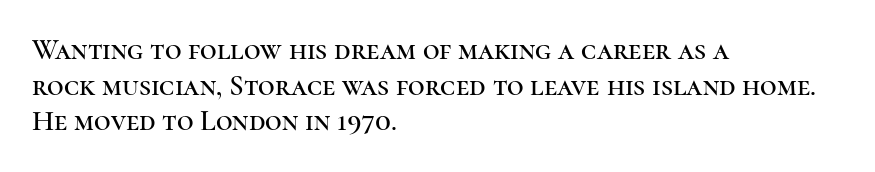
The image shows 29 px serif type, upright; set left-aligned, line spacing 1.23x, normal letter spacing, not underlined; high stroke contrast and a medium x-height.
